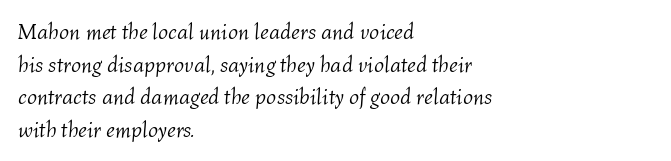
Q: Is the text bold? A: No.
Q: Is the text italic (slanted)? A: Yes, it leans right by about 4 degrees.
Q: Is the text underlined? A: No.
Q: How is the paragraph aligned? A: Left-aligned.
Q: Is the spacing between letters normal or unusually wide? A: Normal.
Q: Is the spacing between lines tight, normal or loose? A: Normal.
